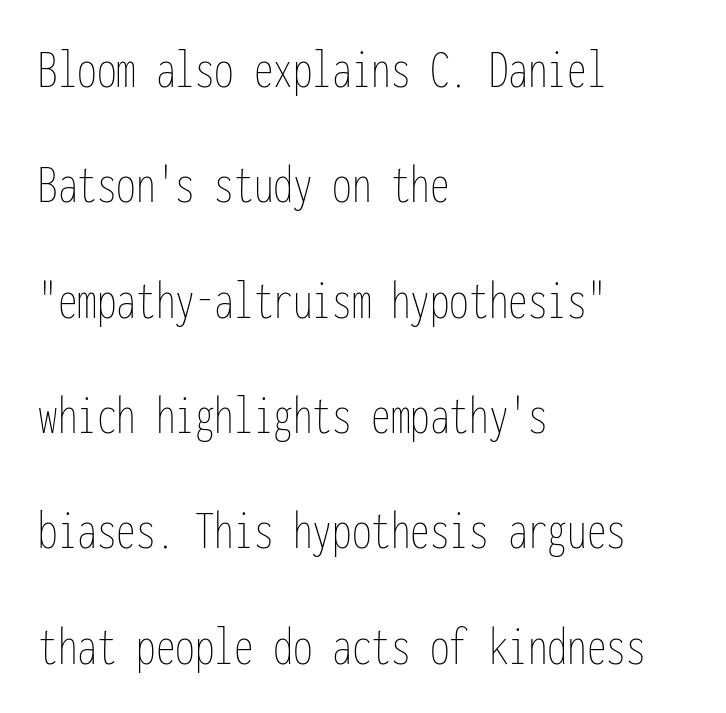
The image shows 56 px thin, condensed type, upright, monospaced; set left-aligned, loose line spacing (2.06x), normal letter spacing, not underlined; low stroke contrast and a medium x-height.
